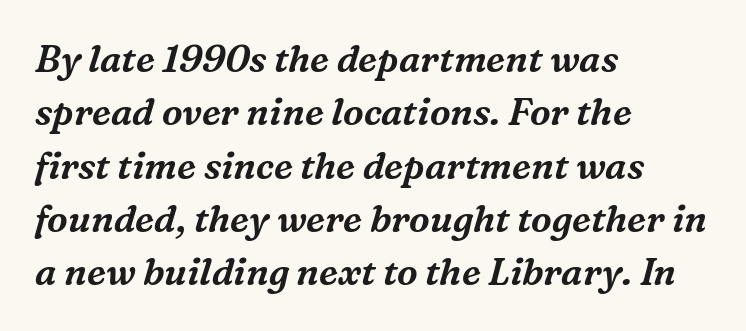
Q: Is the text italic (slanted)? A: Yes, it leans right by about 16 degrees.
Q: Is the typeface a serif or a sans-serif typeface? A: Serif.
Q: Is the text underlined? A: No.
Q: How is the paragraph aligned? A: Left-aligned.
Q: Is the spacing between letters normal or unusually wide? A: Normal.
Q: Is the spacing between lines tight, normal or loose? A: Normal.
Q: Width (condensed, normal, or wide)? A: Normal.
Q: Stroke contrast? A: Medium.
Q: x-height? A: Medium.
Q: Monospaced? A: No.
